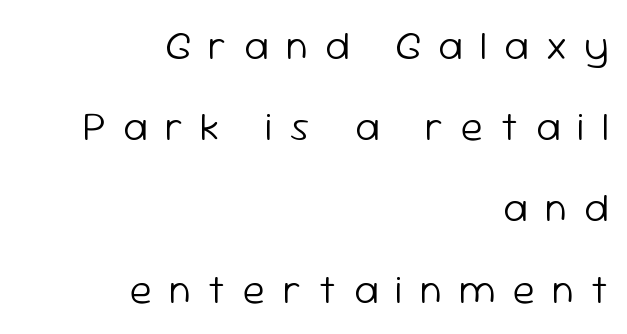
Q: Is the text bold? A: No.
Q: Is the text italic (slanted)? A: No, it is upright.
Q: Is the typeface a serif or a sans-serif typeface? A: Sans-serif.
Q: Is the text underlined? A: No.
Q: How is the paragraph aligned? A: Right-aligned.
Q: Is the spacing between letters normal or unusually wide? A: Unusually wide.
Q: Is the spacing between lines tight, normal or loose? A: Loose.
Q: Width (condensed, normal, or wide)? A: Normal.
Q: Stroke contrast? A: Low.
Q: x-height? A: Medium.
Q: Monospaced? A: No.
